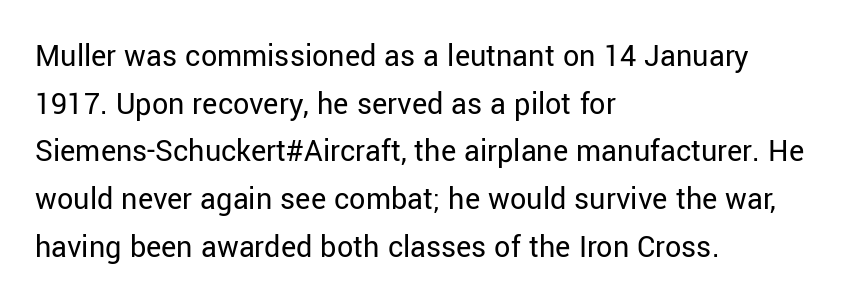
Font category for this specimen: sans-serif. Compared with a centered layout, this one pins lines to the left instead. On a weight scale, this lands at 450 or below. Descenders hang freely into open space.
